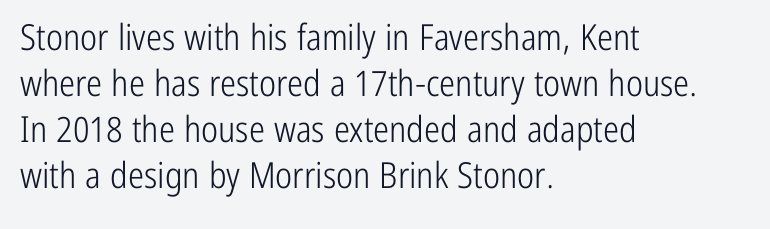
{"serif": "no", "italic": "no", "bold": "no", "weight": "light", "width": "condensed", "stroke_contrast": "low", "x_height": "medium", "monospaced": "no", "underline": "no", "align": "left", "line_spacing": "normal", "line_spacing_ratio": 1.28, "letter_spacing": "normal", "letter_spacing_em": 0.0, "glyph_px": 36}
